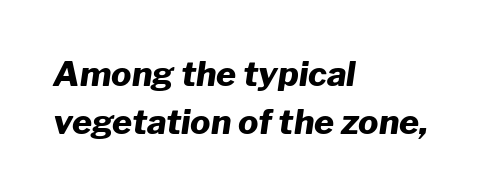
The image shows 34 px heavy type, italic (leaning right); set left-aligned, normal line spacing (1.4x), normal letter spacing, not underlined; low stroke contrast and a medium x-height.
